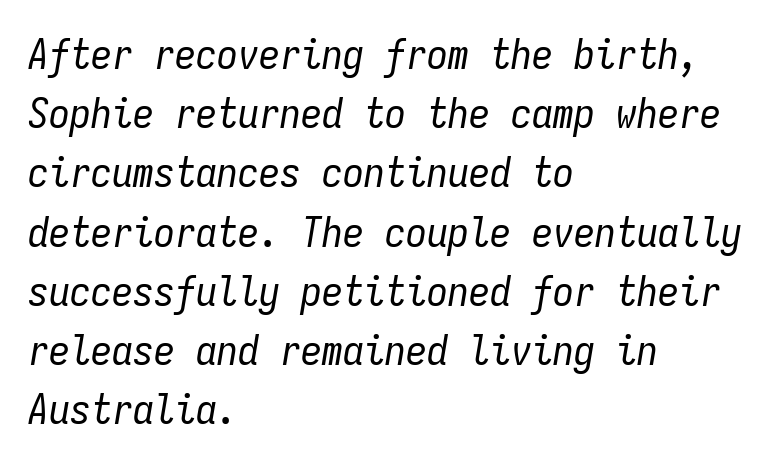
Q: Is the text bold? A: No.
Q: Is the text italic (slanted)? A: Yes, it leans right by about 9 degrees.
Q: Is the text underlined? A: No.
Q: How is the paragraph aligned? A: Left-aligned.
Q: Is the spacing between letters normal or unusually wide? A: Normal.
Q: Is the spacing between lines tight, normal or loose? A: Normal.
Q: Width (condensed, normal, or wide)? A: Condensed.
Q: Stroke contrast? A: Low.
Q: x-height? A: Medium.
Q: Monospaced? A: Yes.
